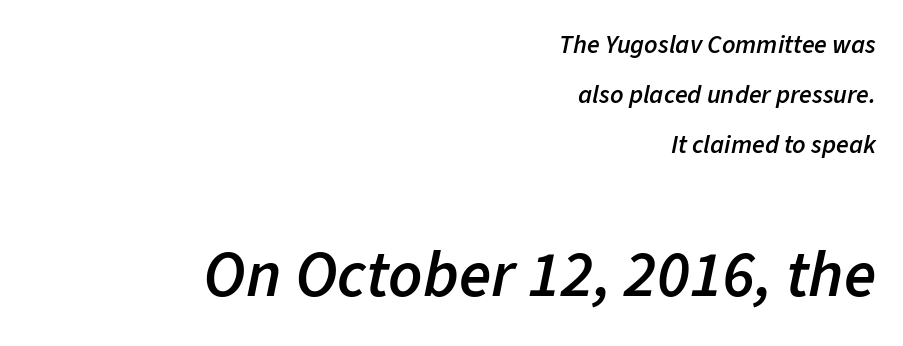
{"italic": "yes", "lean": "right", "slant_degrees": 11, "bold": "semi", "weight": "semibold", "width": "normal", "stroke_contrast": "low", "x_height": "medium", "monospaced": "no", "underline": "no", "align": "right", "line_spacing": "loose", "line_spacing_ratio": 1.93, "letter_spacing": "normal", "letter_spacing_em": 0.0, "larger_block": "second", "size_ratio": 2.54, "glyph_px": 66}
